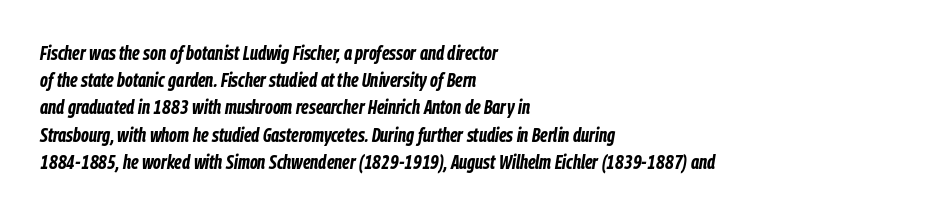
{"italic": "yes", "lean": "right", "slant_degrees": 9, "bold": "yes", "underline": "no", "align": "left", "line_spacing": "normal", "line_spacing_ratio": 1.36, "letter_spacing": "normal", "letter_spacing_em": 0.0, "glyph_px": 20}
